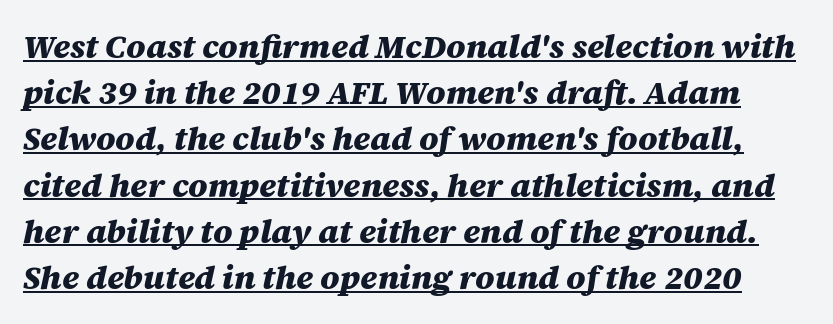
{"italic": "yes", "lean": "right", "slant_degrees": 12, "bold": "yes", "weight": "heavy", "width": "normal", "stroke_contrast": "medium", "x_height": "large", "monospaced": "no", "underline": "yes", "line_spacing": "normal", "line_spacing_ratio": 1.4, "letter_spacing": "normal", "letter_spacing_em": 0.0, "glyph_px": 33}
